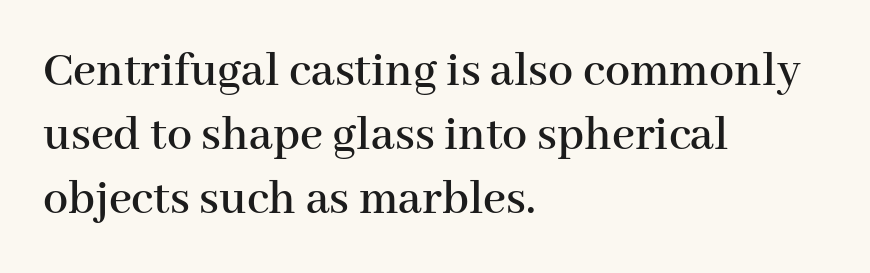
Students, note that the glyphs here touch the page at normal intervals. One glance says typical: line gaps are just what's usual. Descenders are the only things crossing below the line. Spacing verdict: proportional, widths tailored to each character. A typesetter would mark this as roman, not italic. All the whitespace from short lines collects on the right.
